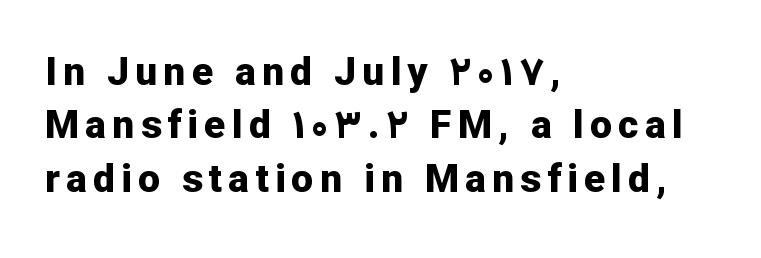
Q: Is the text bold? A: Yes.
Q: Is the text italic (slanted)? A: No, it is upright.
Q: Is the typeface a serif or a sans-serif typeface? A: Sans-serif.
Q: Is the text underlined? A: No.
Q: How is the paragraph aligned? A: Left-aligned.
Q: Is the spacing between lines tight, normal or loose? A: Normal.
Q: Width (condensed, normal, or wide)? A: Normal.
Q: Stroke contrast? A: Low.
Q: x-height? A: Medium.
Q: Monospaced? A: No.
